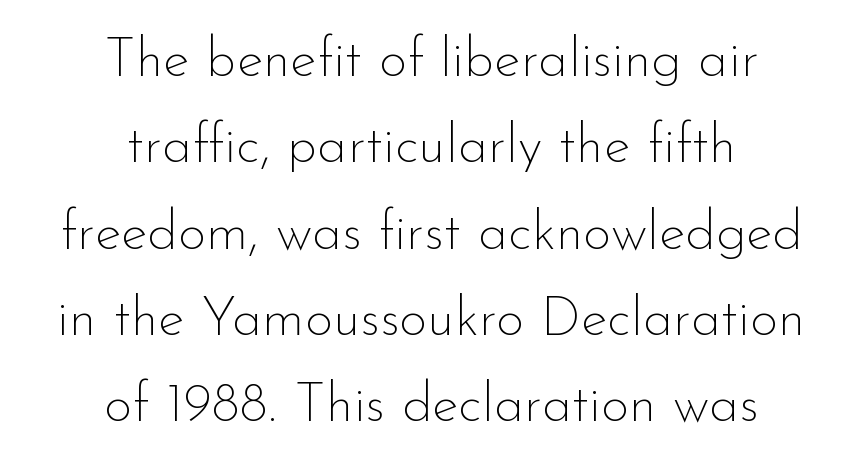
{"serif": "no", "italic": "no", "bold": "no", "weight": "thin", "width": "normal", "stroke_contrast": "low", "x_height": "small", "monospaced": "no", "underline": "no", "align": "center", "line_spacing": "normal", "line_spacing_ratio": 1.57, "letter_spacing": "normal", "letter_spacing_em": 0.0, "glyph_px": 55}
